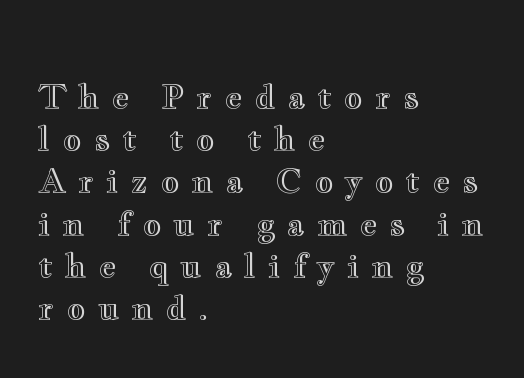
The image shows 33 px wide type, upright; set left-aligned, normal line spacing (1.28x), unusually wide letter spacing (+0.36 em), not underlined; a small x-height.
